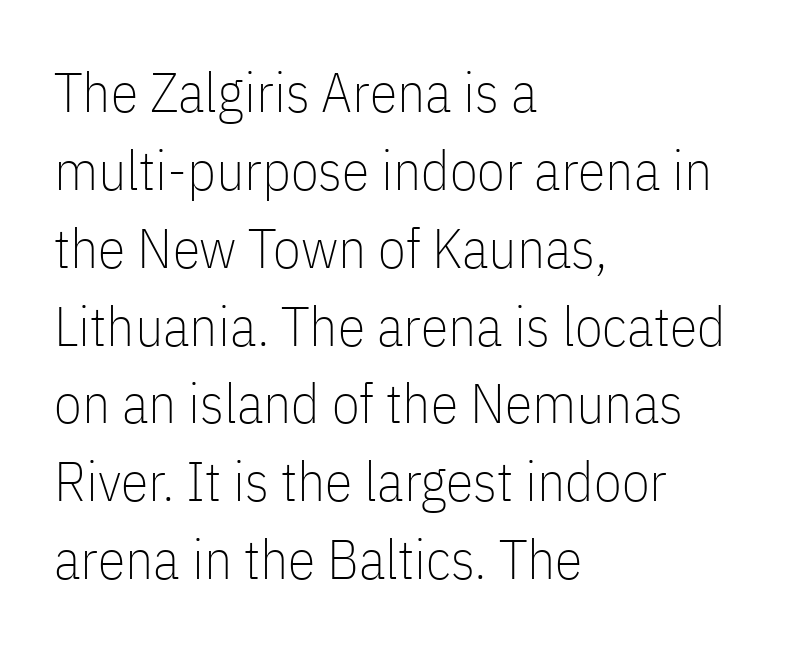
{"serif": "no", "italic": "no", "bold": "no", "weight": "thin", "width": "condensed", "stroke_contrast": "low", "x_height": "medium", "monospaced": "no", "underline": "no", "align": "left", "line_spacing": "normal", "line_spacing_ratio": 1.39, "letter_spacing": "normal", "letter_spacing_em": 0.0, "glyph_px": 56}
